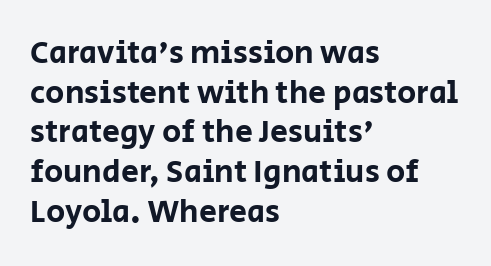
The image shows 32 px sans-serif type, upright; set left-aligned, line spacing 1.24x, normal letter spacing, not underlined; low stroke contrast and a large x-height.
